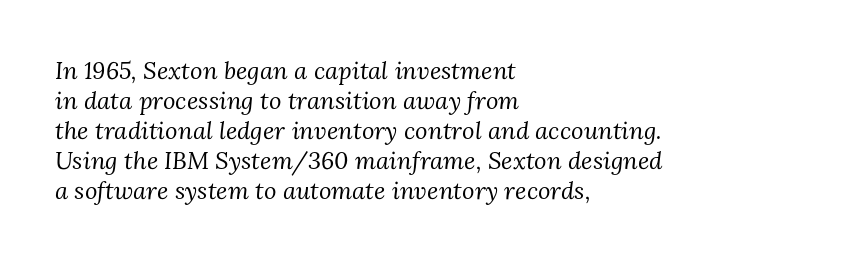
{"italic": "yes", "lean": "right", "slant_degrees": 3, "bold": "no", "underline": "no", "align": "left", "line_spacing": "normal", "line_spacing_ratio": 1.25, "letter_spacing": "normal", "letter_spacing_em": 0.0, "glyph_px": 24}
